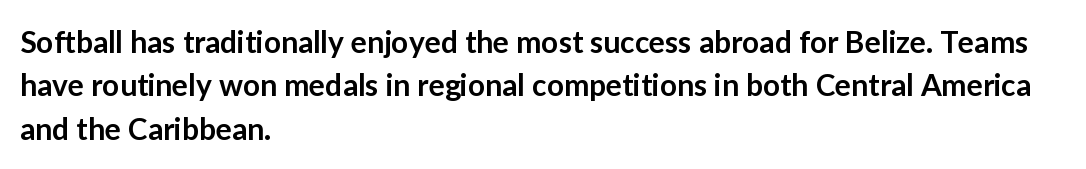
The image shows 30 px semibold sans-serif type, upright; set left-aligned, normal line spacing (1.45x), normal letter spacing, not underlined; low stroke contrast and a medium x-height.
